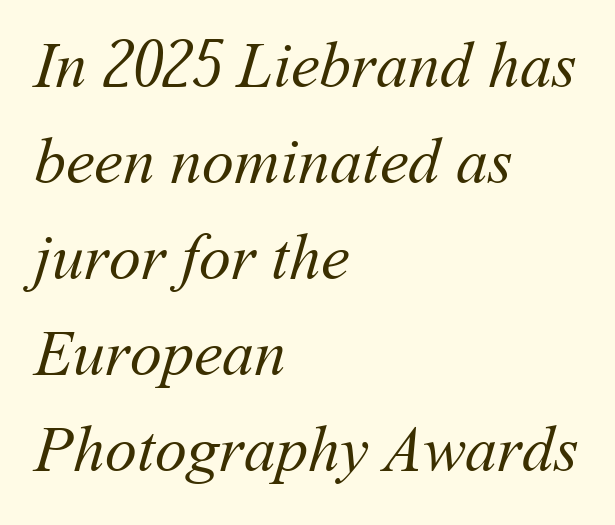
{"bold": "no", "weight": "regular", "width": "normal", "stroke_contrast": "medium", "x_height": "medium", "monospaced": "no", "underline": "no", "align": "left", "line_spacing": "normal", "line_spacing_ratio": 1.5, "letter_spacing": "normal", "letter_spacing_em": 0.0, "glyph_px": 64}
